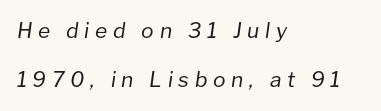
{"italic": "yes", "lean": "right", "slant_degrees": 8, "bold": "no", "underline": "no", "align": "left", "line_spacing": "loose", "line_spacing_ratio": 2.35, "letter_spacing": "wide", "letter_spacing_em": 0.27, "glyph_px": 21}
